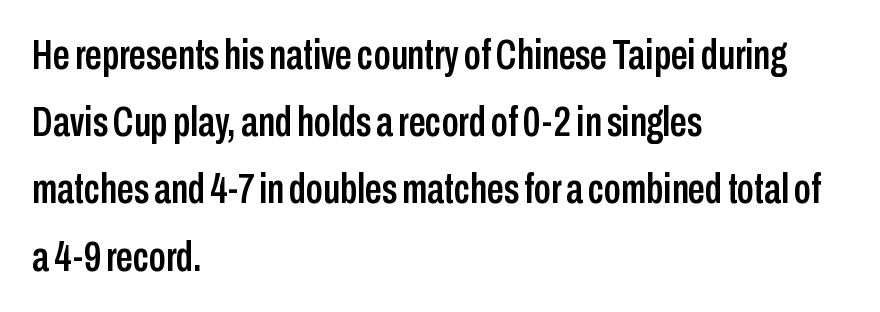
Q: Is the text italic (slanted)? A: No, it is upright.
Q: Is the typeface a serif or a sans-serif typeface? A: Sans-serif.
Q: Is the text underlined? A: No.
Q: How is the paragraph aligned? A: Left-aligned.
Q: Is the spacing between letters normal or unusually wide? A: Normal.
Q: Is the spacing between lines tight, normal or loose? A: Normal.
Q: Width (condensed, normal, or wide)? A: Condensed.
Q: Stroke contrast? A: Low.
Q: x-height? A: Medium.
Q: Monospaced? A: No.
